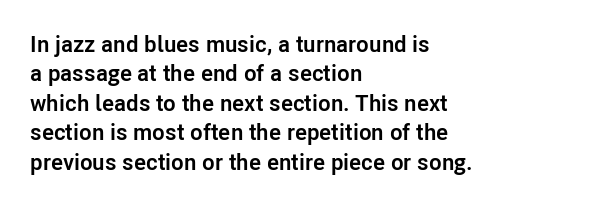
Q: Is the text bold? A: Yes.
Q: Is the text italic (slanted)? A: No, it is upright.
Q: Is the text underlined? A: No.
Q: How is the paragraph aligned? A: Left-aligned.
Q: Is the spacing between letters normal or unusually wide? A: Normal.
Q: Is the spacing between lines tight, normal or loose? A: Normal.
